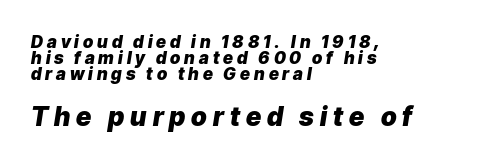
Q: Is the text bold? A: Yes.
Q: Is the text italic (slanted)? A: Yes, it leans right by about 9 degrees.
Q: Is the text underlined? A: No.
Q: How is the paragraph aligned? A: Left-aligned.
Q: Is the spacing between letters normal or unusually wide? A: Unusually wide.
Q: Is the spacing between lines tight, normal or loose? A: Tight.
Q: Which block of text is set in a larger size, the first (top) or the second (bottom)? A: The second (bottom) one.
